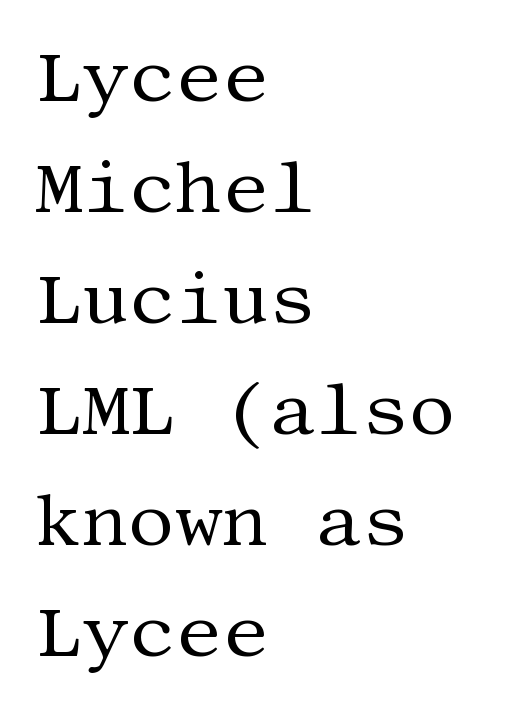
The image shows 73 px regular-weight serif type, upright; set left-aligned, normal line spacing (1.52x), normal letter spacing, not underlined; medium stroke contrast and a large x-height.
